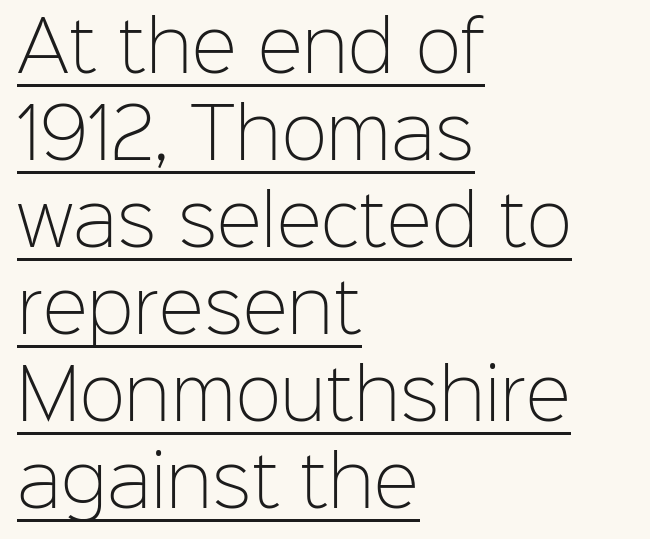
{"serif": "no", "italic": "no", "bold": "no", "weight": "light", "width": "normal", "stroke_contrast": "low", "x_height": "medium", "monospaced": "no", "underline": "yes", "align": "left", "line_spacing": "normal", "line_spacing_ratio": 1.28, "letter_spacing": "normal", "letter_spacing_em": 0.0, "glyph_px": 68}
